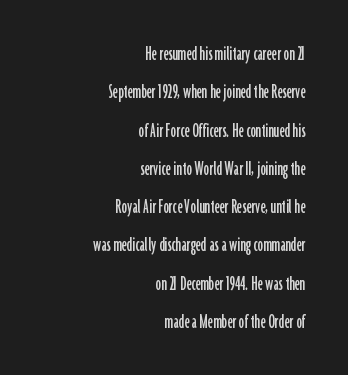
Casual observation: everything's shoved over to the right. Bare-footed words on every line. Look at the tracking — it's just the regular setting, nothing added. This is the regular roman posture of the typeface.
